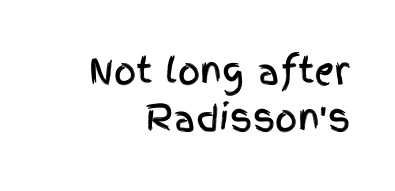
The image shows 35 px condensed sans-serif type, upright; set right-aligned, normal line spacing (1.35x), normal letter spacing, not underlined; a large x-height.
